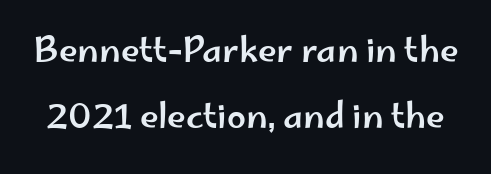
{"serif": "no", "italic": "no", "width": "wide", "stroke_contrast": "low", "x_height": "small", "monospaced": "no", "underline": "no", "line_spacing": "loose", "line_spacing_ratio": 1.94, "letter_spacing": "normal", "letter_spacing_em": 0.0, "glyph_px": 34}
